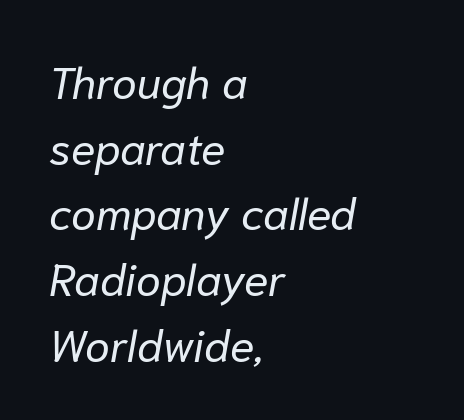
Q: Is the text bold? A: No.
Q: Is the text italic (slanted)? A: Yes, it leans right by about 10 degrees.
Q: Is the text underlined? A: No.
Q: How is the paragraph aligned? A: Left-aligned.
Q: Is the spacing between letters normal or unusually wide? A: Normal.
Q: Is the spacing between lines tight, normal or loose? A: Normal.
Q: Width (condensed, normal, or wide)? A: Normal.
Q: Stroke contrast? A: Low.
Q: x-height? A: Medium.
Q: Monospaced? A: No.
